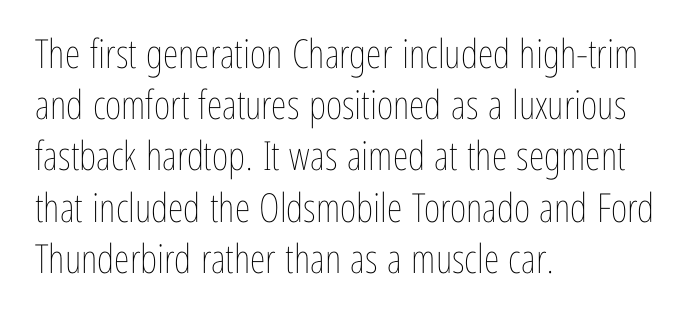
{"italic": "no", "bold": "no", "weight": "thin", "width": "condensed", "stroke_contrast": "low", "x_height": "medium", "monospaced": "no", "underline": "no", "align": "left", "line_spacing": "normal", "line_spacing_ratio": 1.28, "letter_spacing": "normal", "letter_spacing_em": 0.0, "glyph_px": 40}
